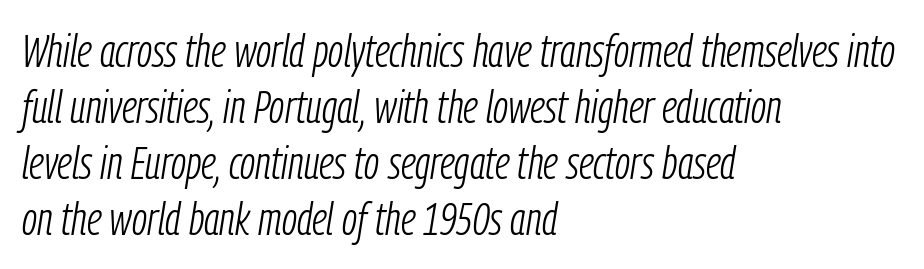
{"italic": "yes", "lean": "right", "slant_degrees": 9, "bold": "no", "weight": "light", "width": "condensed", "stroke_contrast": "low", "x_height": "medium", "monospaced": "no", "underline": "no", "align": "left", "line_spacing_ratio": 1.22, "letter_spacing": "normal", "letter_spacing_em": 0.0, "glyph_px": 46}
